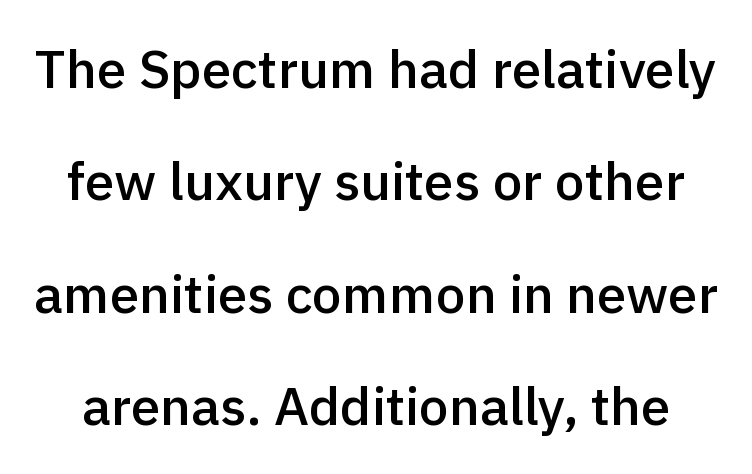
{"serif": "no", "italic": "no", "bold": "semi", "weight": "semibold", "width": "normal", "x_height": "medium", "monospaced": "no", "underline": "no", "line_spacing": "loose", "line_spacing_ratio": 2.12, "letter_spacing": "normal", "letter_spacing_em": 0.0, "glyph_px": 53}
